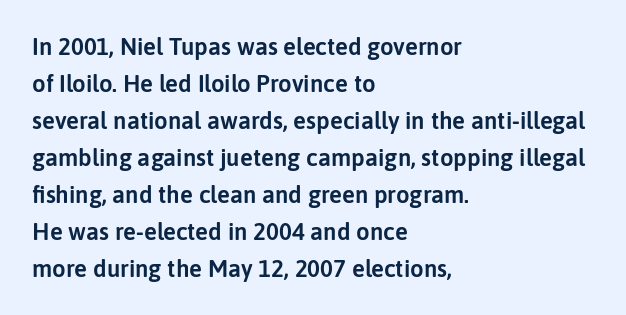
This is roman type, the default non-slanted kind. The lines in this sample share a left origin and differ only in where they stop. Glance below the letters and you will spot only blank space. The line-height multiplier appears to be the usual default. No extra tracking has been applied to these lines.
